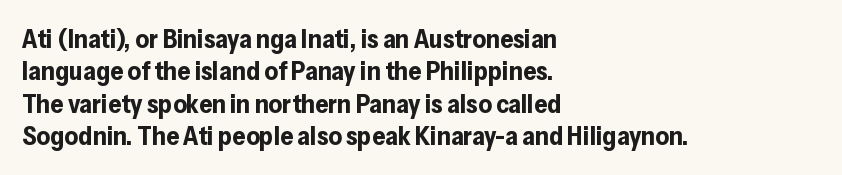
Q: Is the text bold? A: Yes.
Q: Is the text italic (slanted)? A: No, it is upright.
Q: Is the text underlined? A: No.
Q: How is the paragraph aligned? A: Left-aligned.
Q: Is the spacing between letters normal or unusually wide? A: Normal.
Q: Is the spacing between lines tight, normal or loose? A: Normal.
